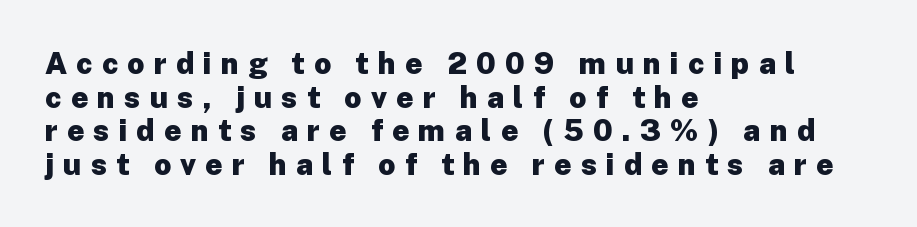
{"serif": "no", "italic": "no", "bold": "yes", "weight": "heavy", "width": "normal", "stroke_contrast": "low", "x_height": "medium", "monospaced": "no", "underline": "no", "align": "left", "line_spacing": "tight", "line_spacing_ratio": 1.12, "letter_spacing": "wide", "letter_spacing_em": 0.3, "glyph_px": 30}
